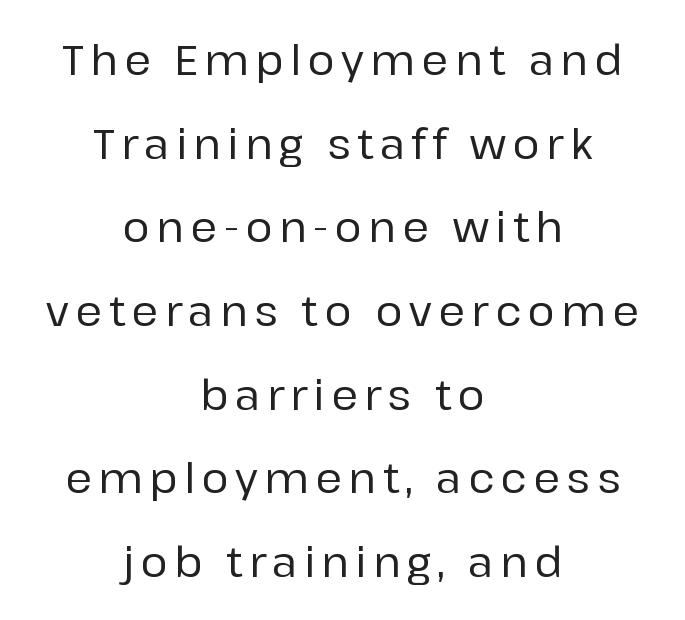
Q: Is the text italic (slanted)? A: No, it is upright.
Q: Is the typeface a serif or a sans-serif typeface? A: Sans-serif.
Q: Is the text underlined? A: No.
Q: How is the paragraph aligned? A: Centered.
Q: Is the spacing between lines tight, normal or loose? A: Loose.
Q: Width (condensed, normal, or wide)? A: Normal.
Q: Stroke contrast? A: Low.
Q: x-height? A: Medium.
Q: Monospaced? A: No.
